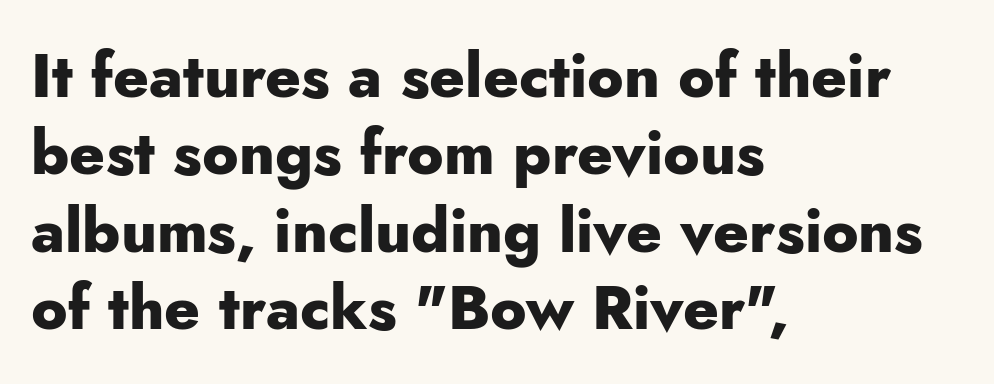
Students, this is bold: see how much ink each stroke carries. Compared with typical body copy, the letter spacing here is the same. The face used here is proportionally spaced, like ordinary book or web type. Underlining? Definitely not there. No italicization has been applied; the sample stays upright.
